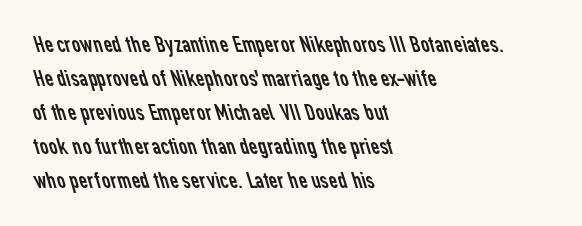
The image shows 24 px text type; set left-aligned, normal line spacing (1.42x), normal letter spacing, not underlined.
